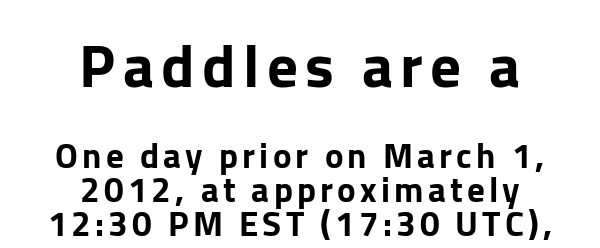
{"serif": "no", "italic": "no", "width": "normal", "stroke_contrast": "low", "x_height": "medium", "monospaced": "no", "underline": "no", "align": "center", "line_spacing": "tight", "line_spacing_ratio": 0.98, "larger_block": "first", "size_ratio": 1.74, "glyph_px": 61}
